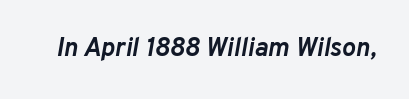
The baseline area is clear. The face used here has a pronounced slope to its letters. The face used here has the dense, thick strokes of a bold. Between one letter and the next there's only the usual sliver of space.
